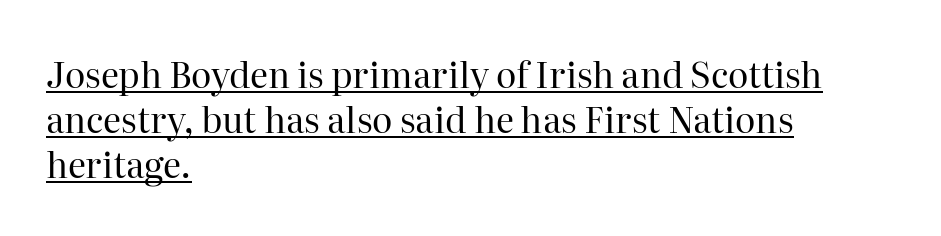
{"serif": "yes", "italic": "no", "bold": "no", "weight": "regular", "width": "normal", "stroke_contrast": "high", "x_height": "medium", "monospaced": "no", "underline": "yes", "align": "left", "line_spacing": "normal", "line_spacing_ratio": 1.29, "letter_spacing": "normal", "letter_spacing_em": 0.0, "glyph_px": 35}
